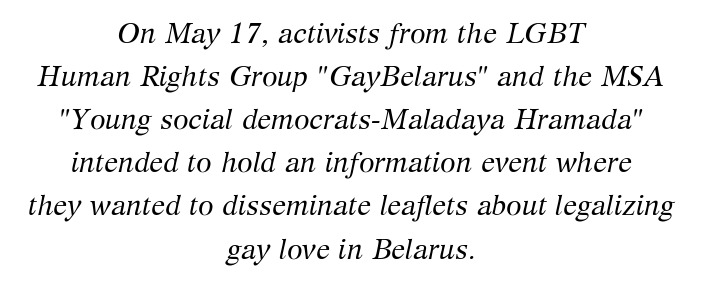
Q: Is the text bold? A: No.
Q: Is the text italic (slanted)? A: Yes, it leans right by about 12 degrees.
Q: Is the typeface a serif or a sans-serif typeface? A: Serif.
Q: Is the text underlined? A: No.
Q: How is the paragraph aligned? A: Centered.
Q: Is the spacing between letters normal or unusually wide? A: Normal.
Q: Is the spacing between lines tight, normal or loose? A: Normal.
Q: Width (condensed, normal, or wide)? A: Normal.
Q: Stroke contrast? A: Medium.
Q: x-height? A: Medium.
Q: Monospaced? A: No.
